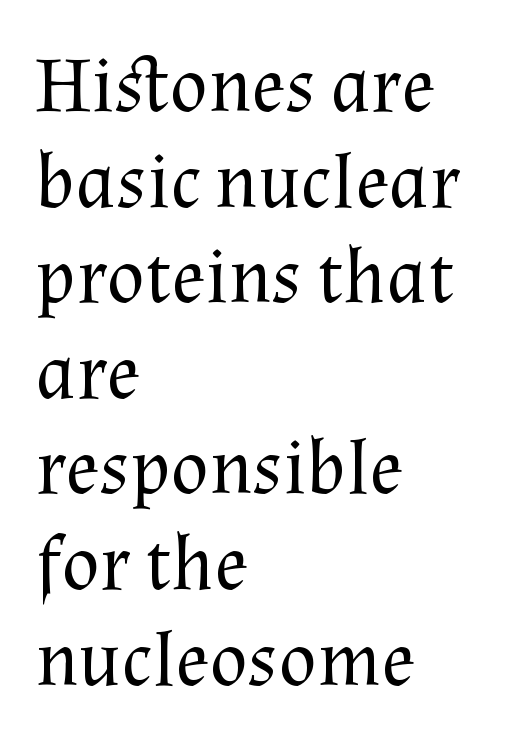
Q: Is the text bold? A: No.
Q: Is the text italic (slanted)? A: No, it is upright.
Q: Is the text underlined? A: No.
Q: How is the paragraph aligned? A: Left-aligned.
Q: Is the spacing between letters normal or unusually wide? A: Normal.
Q: Width (condensed, normal, or wide)? A: Normal.
Q: Stroke contrast? A: Medium.
Q: x-height? A: Medium.
Q: Monospaced? A: No.
